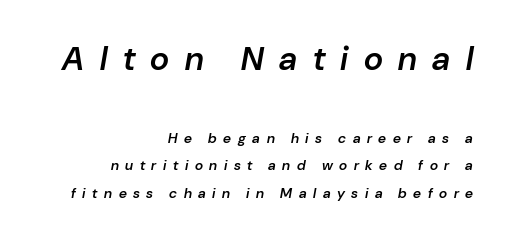
{"italic": "yes", "lean": "right", "slant_degrees": 10, "bold": "semi", "weight": "semibold", "width": "normal", "stroke_contrast": "low", "x_height": "medium", "monospaced": "no", "underline": "no", "align": "right", "line_spacing": "loose", "line_spacing_ratio": 1.98, "letter_spacing": "wide", "letter_spacing_em": 0.47, "larger_block": "first", "size_ratio": 2.36, "glyph_px": 33}
